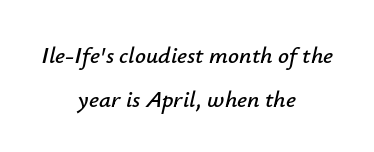
Q: Is the text italic (slanted)? A: Yes, it leans right by about 12 degrees.
Q: Is the text underlined? A: No.
Q: How is the paragraph aligned? A: Centered.
Q: Is the spacing between letters normal or unusually wide? A: Normal.
